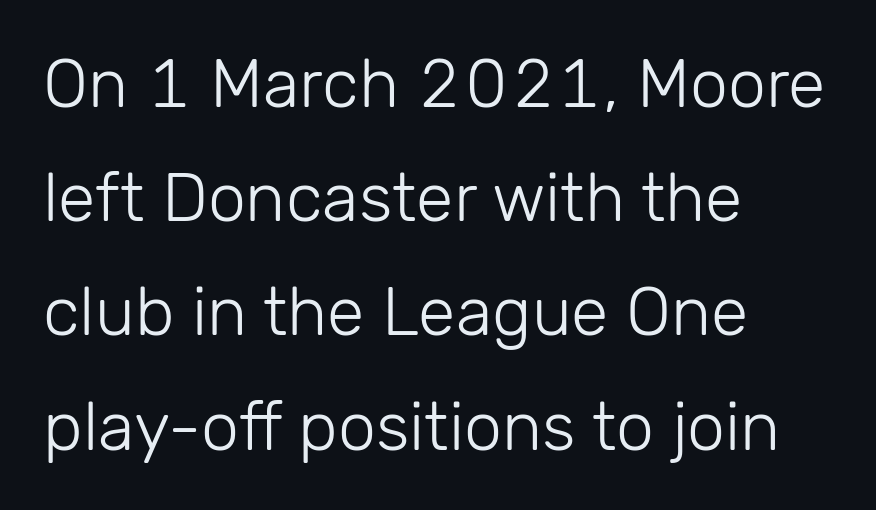
The image shows 68 px light sans-serif type, upright; set left-aligned, normal line spacing (1.68x), normal letter spacing, not underlined; low stroke contrast and a medium x-height.
